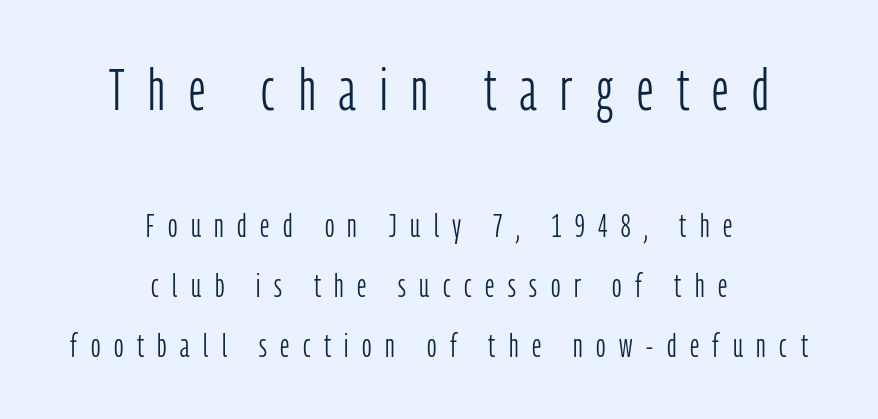
Every row of glyphs is offset so its center matches the block's center. Size hierarchy here favors the leading block over the trailing one. Underlining? Definitely not there. Note: no serifs on the glyphs. The letters stand upright; this is a roman face.
